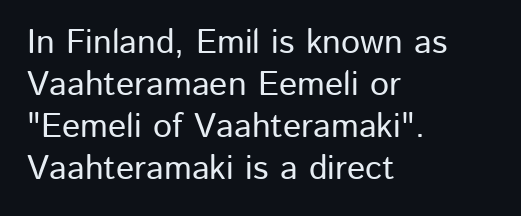
Q: Is the text italic (slanted)? A: No, it is upright.
Q: Is the typeface a serif or a sans-serif typeface? A: Sans-serif.
Q: Is the text underlined? A: No.
Q: How is the paragraph aligned? A: Left-aligned.
Q: Is the spacing between letters normal or unusually wide? A: Normal.
Q: Width (condensed, normal, or wide)? A: Normal.
Q: Stroke contrast? A: Low.
Q: x-height? A: Medium.
Q: Monospaced? A: No.
